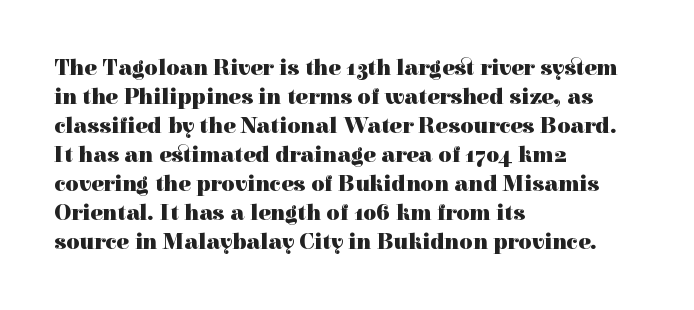
The image shows 23 px bold type, upright; set left-aligned, normal line spacing (1.26x), normal letter spacing, not underlined.
